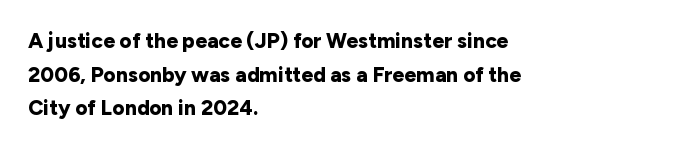
{"italic": "no", "bold": "yes", "underline": "no", "align": "left", "line_spacing": "normal", "line_spacing_ratio": 1.6, "letter_spacing": "normal", "letter_spacing_em": 0.0, "glyph_px": 21}
